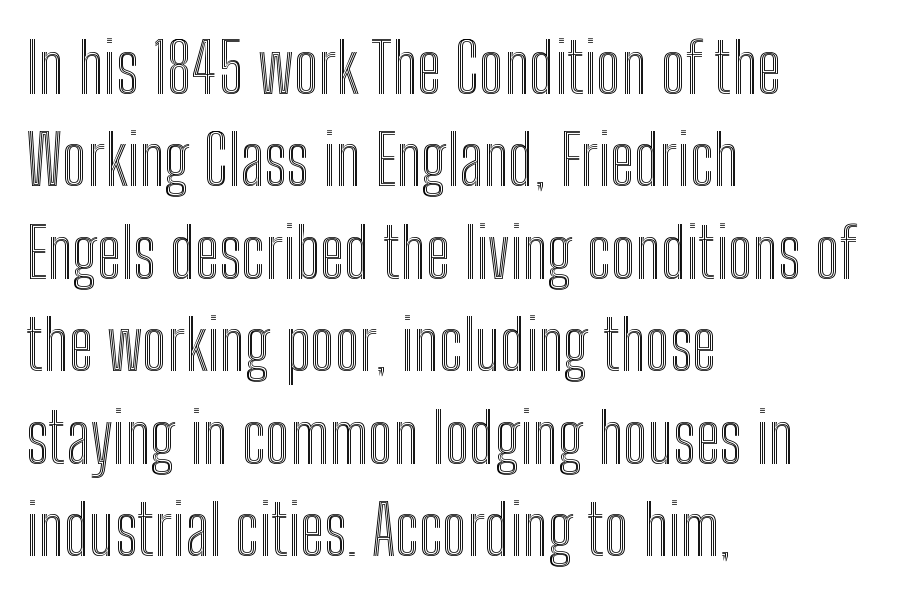
{"italic": "no", "width": "condensed", "x_height": "medium", "monospaced": "no", "underline": "no", "align": "left", "line_spacing": "normal", "line_spacing_ratio": 1.34, "letter_spacing": "normal", "letter_spacing_em": 0.0, "glyph_px": 69}
